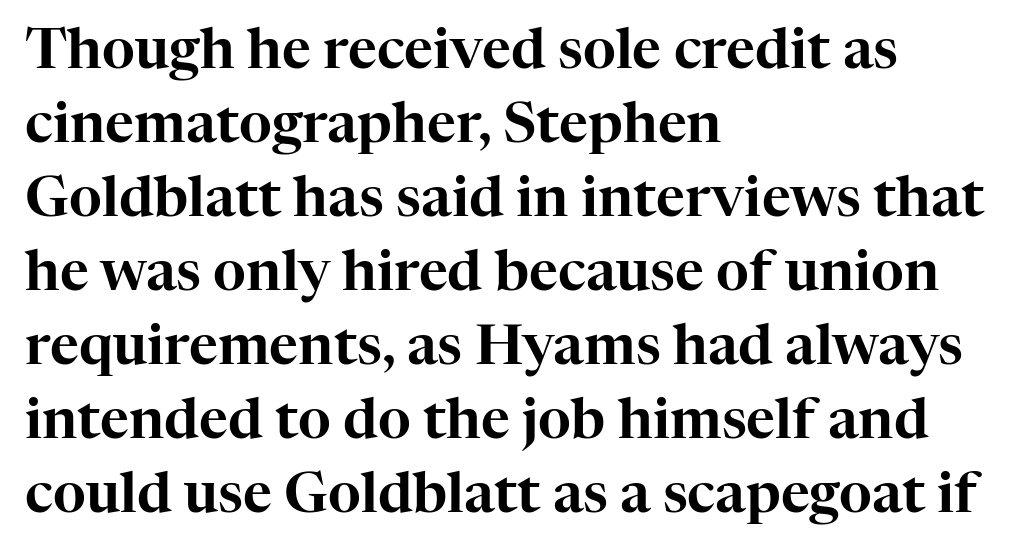
The image shows 56 px serif type, upright; set left-aligned, normal line spacing (1.32x), normal letter spacing, not underlined; high stroke contrast and a medium x-height.
